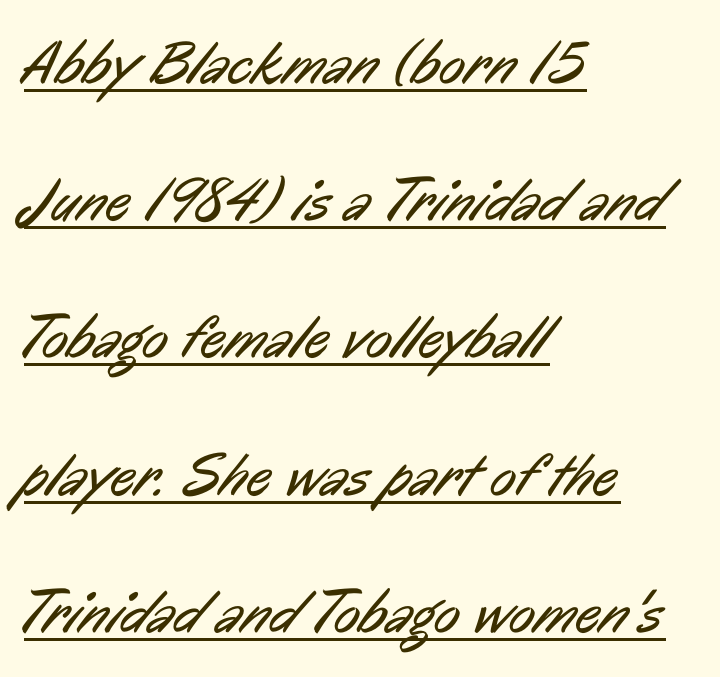
Q: Is the text bold? A: No.
Q: Is the typeface a serif or a sans-serif typeface? A: Sans-serif.
Q: Is the text underlined? A: Yes.
Q: How is the paragraph aligned? A: Left-aligned.
Q: Is the spacing between letters normal or unusually wide? A: Normal.
Q: Is the spacing between lines tight, normal or loose? A: Loose.
Q: Width (condensed, normal, or wide)? A: Condensed.
Q: Stroke contrast? A: Low.
Q: x-height? A: Medium.
Q: Monospaced? A: No.
